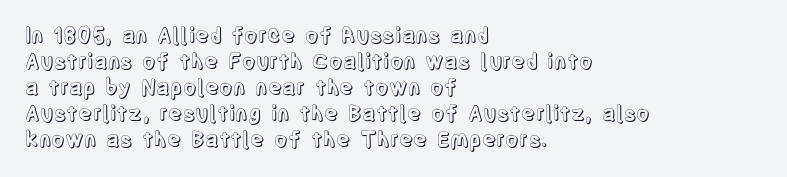
The typesetter chose a ragged-right arrangement here. The type sits square on the baseline with zero lean. There is no visible air inserted between adjacent glyphs. Has an underline been added? It has not.
